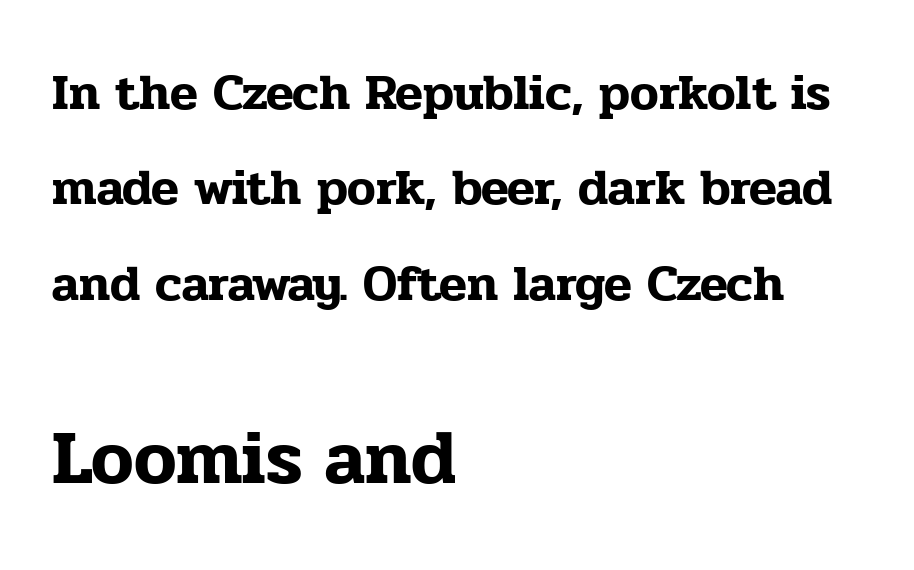
The rag falls on the right side of this text block. This sample uses an upright cut, with every glyph sitting square on the baseline. Small tapered or slab feet sit at the stroke ends, so this counts as serif. Spacing verdict: proportional, widths tailored to each character. Descender tails drop into unmarked territory. The more generous point size was reserved for the lower chunk.
